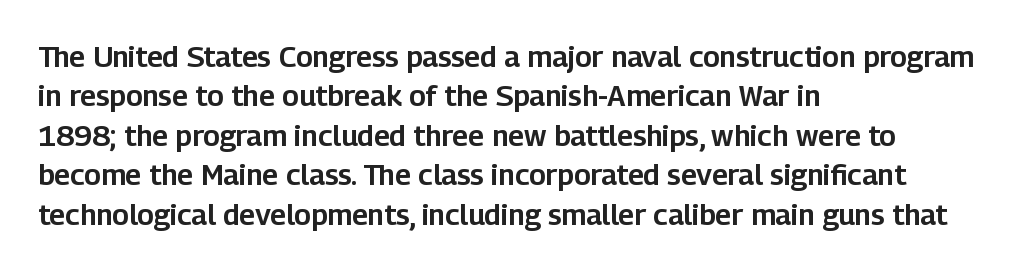
The image shows 29 px sans-serif type, upright; set left-aligned, normal line spacing (1.36x), normal letter spacing, not underlined; low stroke contrast and a medium x-height.
